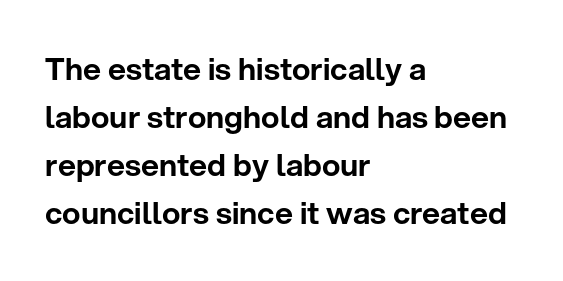
{"serif": "no", "italic": "no", "width": "normal", "stroke_contrast": "low", "x_height": "medium", "monospaced": "no", "underline": "no", "align": "left", "line_spacing": "normal", "line_spacing_ratio": 1.55, "letter_spacing": "normal", "letter_spacing_em": 0.0, "glyph_px": 31}
